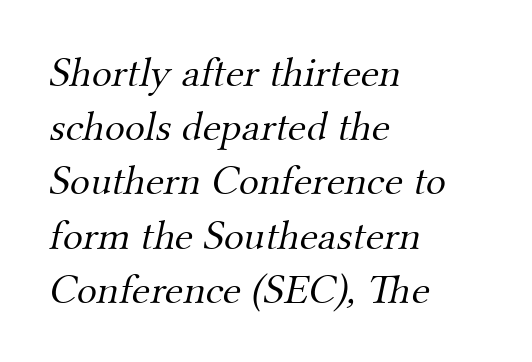
Q: Is the text bold? A: No.
Q: Is the typeface a serif or a sans-serif typeface? A: Serif.
Q: Is the text underlined? A: No.
Q: How is the paragraph aligned? A: Left-aligned.
Q: Is the spacing between letters normal or unusually wide? A: Normal.
Q: Is the spacing between lines tight, normal or loose? A: Normal.
Q: Width (condensed, normal, or wide)? A: Normal.
Q: Stroke contrast? A: Medium.
Q: x-height? A: Small.
Q: Monospaced? A: No.
